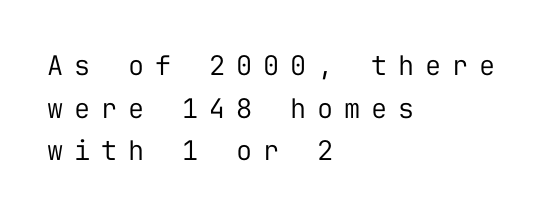
Q: Is the text bold? A: No.
Q: Is the text italic (slanted)? A: No, it is upright.
Q: Is the text underlined? A: No.
Q: How is the paragraph aligned? A: Left-aligned.
Q: Is the spacing between letters normal or unusually wide? A: Unusually wide.
Q: Is the spacing between lines tight, normal or loose? A: Normal.
